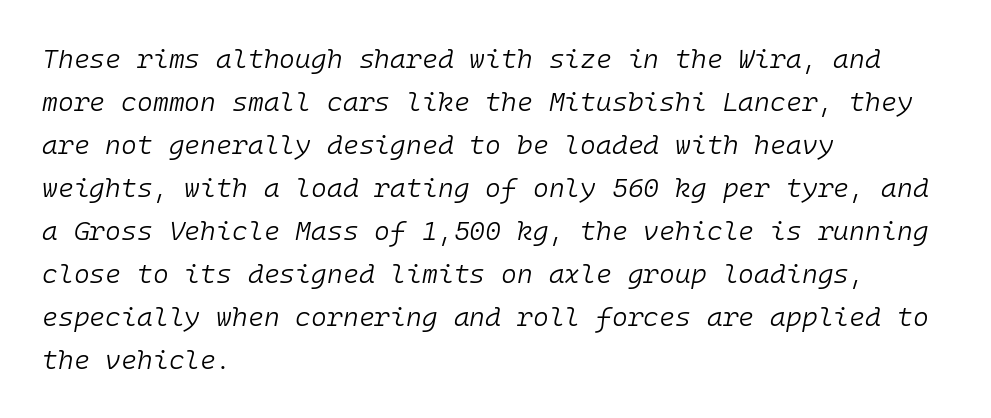
The image shows 27 px text type, italic (leaning right); set left-aligned, normal line spacing (1.59x), normal letter spacing, not underlined.
